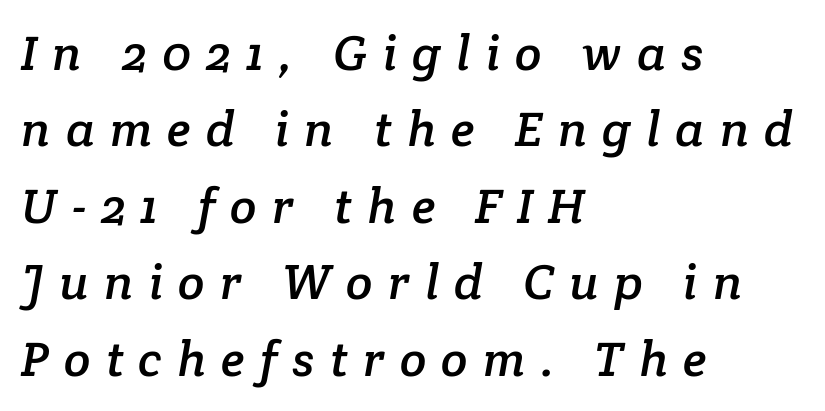
Is the letter spacing exaggerated? Yes — the characters are pushed far apart. The letters advance in unequal steps, a hallmark of proportional type. Evenly set lines give the paragraph a standard silhouette. The space beneath each line is pristine and unruled. Stroke terminals: seriffed.
